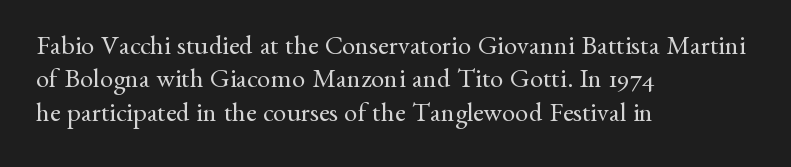
{"italic": "no", "bold": "no", "underline": "no", "align": "left", "line_spacing_ratio": 1.24, "letter_spacing": "normal", "letter_spacing_em": 0.0, "glyph_px": 27}
